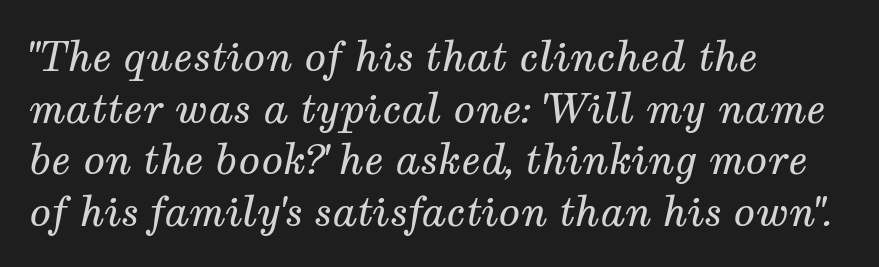
The image shows 40 px regular-weight serif type, italic (leaning right); set left-aligned, normal line spacing (1.29x), normal letter spacing, not underlined; medium stroke contrast and a medium x-height.
